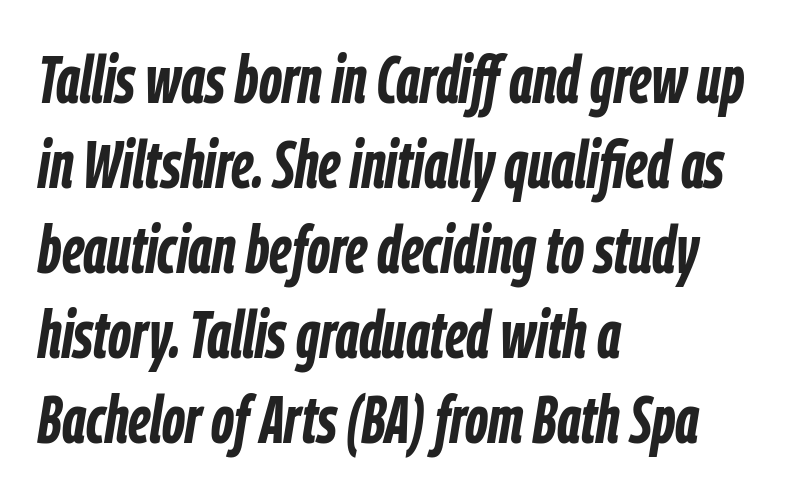
{"italic": "yes", "lean": "right", "slant_degrees": 9, "bold": "yes", "weight": "semibold", "width": "condensed", "stroke_contrast": "low", "x_height": "medium", "monospaced": "no", "underline": "no", "align": "left", "line_spacing": "normal", "line_spacing_ratio": 1.27, "letter_spacing": "normal", "letter_spacing_em": 0.0, "glyph_px": 67}
